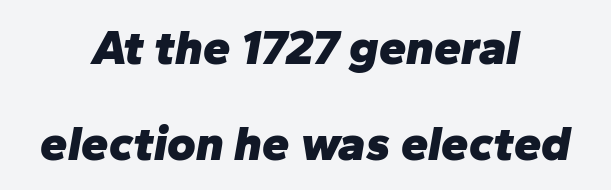
The image shows 49 px heavy type, italic (leaning right); set centered, loose line spacing (1.95x), normal letter spacing, not underlined; low stroke contrast and a medium x-height.
